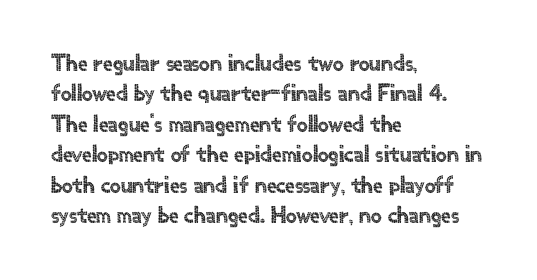
Unmarked baselines from the first word to the last. Short and long lines alike share a common starting point at left. The horizontal fit of the characters is conventional and even. Leading matches the norm, producing a regular column. In terms of posture, this sample is upright.
